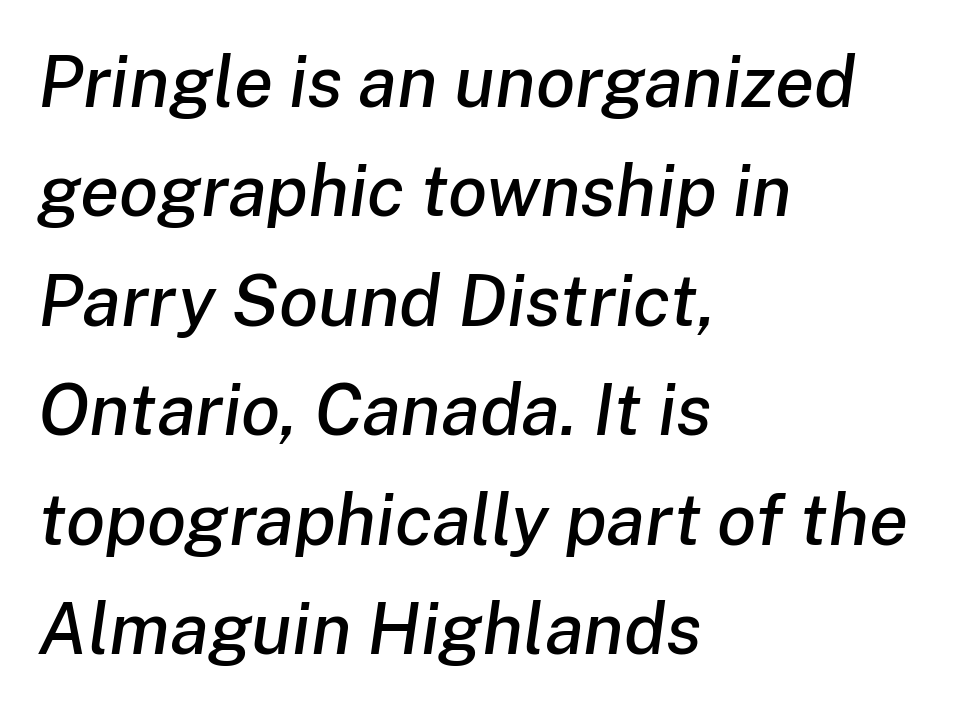
Q: Is the text italic (slanted)? A: Yes, it leans right by about 8 degrees.
Q: Is the text underlined? A: No.
Q: How is the paragraph aligned? A: Left-aligned.
Q: Is the spacing between letters normal or unusually wide? A: Normal.
Q: Is the spacing between lines tight, normal or loose? A: Normal.
Q: Width (condensed, normal, or wide)? A: Normal.
Q: Stroke contrast? A: Low.
Q: x-height? A: Medium.
Q: Monospaced? A: No.
